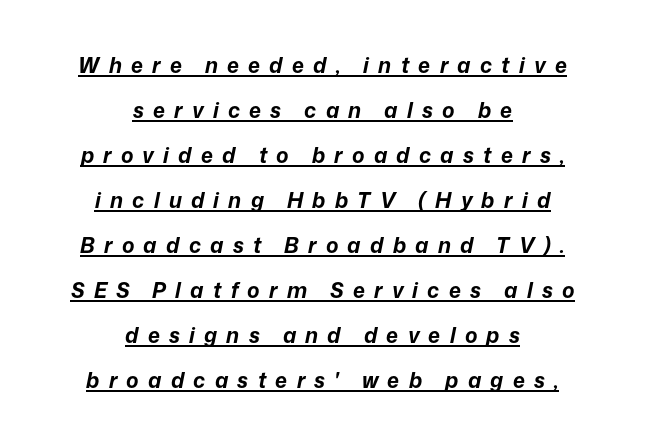
Set as a true bold cut, around the 700 mark. Honestly, the rows look like they've been pulled way apart. Designer's note — italics engaged. The lines are quadded center. The lettering is marked with a stroke running underneath it.
